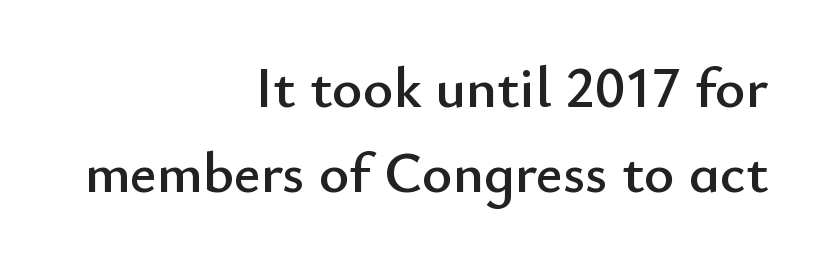
{"serif": "no", "italic": "no", "width": "normal", "stroke_contrast": "low", "x_height": "small", "monospaced": "no", "underline": "no", "align": "right", "line_spacing": "normal", "line_spacing_ratio": 1.47, "letter_spacing": "normal", "letter_spacing_em": 0.0, "glyph_px": 58}
